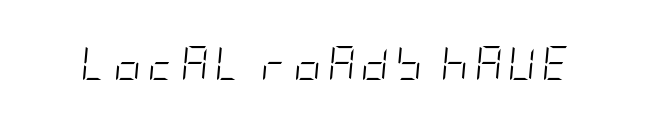
The image shows 34 px light, condensed type, italic (leaning right); set not underlined; low stroke contrast and a large x-height.
